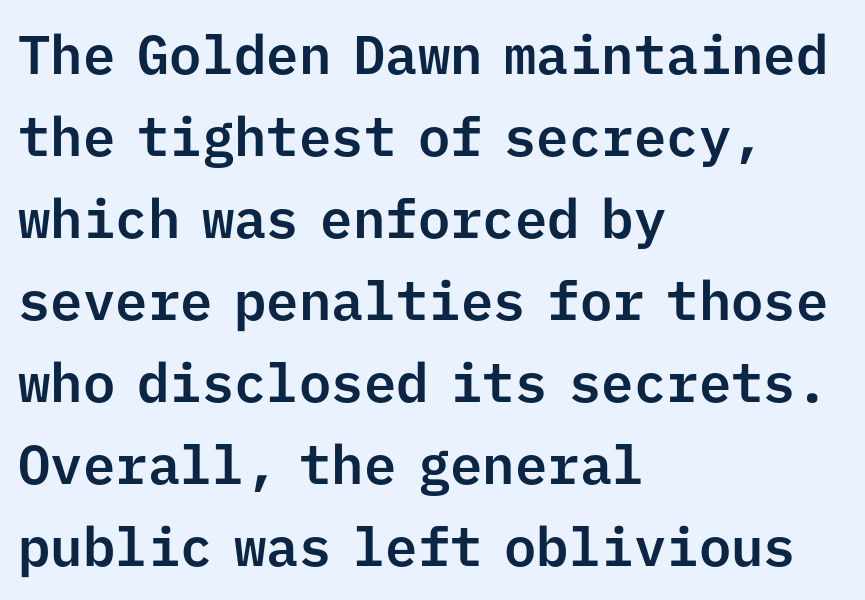
The image shows 54 px sans-serif type, upright, monospaced; set left-aligned, normal line spacing (1.52x), normal letter spacing, not underlined; low stroke contrast and a medium x-height.
